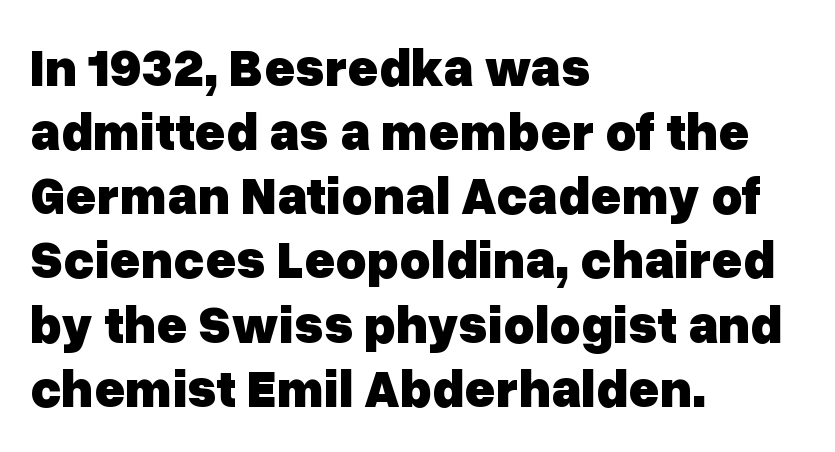
It's the straight-up-and-down kind of type. Strokes here are thick enough to call this a true bold. Typographically, this falls in the sans-serif category. Spacing verdict: proportional, widths tailored to each character. The specimen omits any rule beneath the text block's lines. The rag falls on the right side of this text block.
